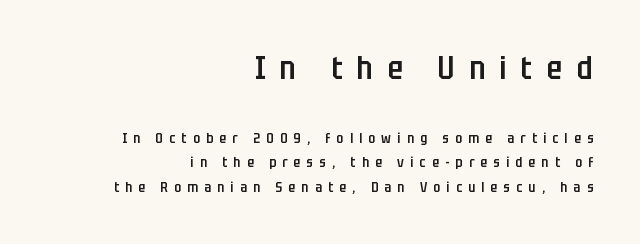
{"serif": "no", "italic": "no", "bold": "semi", "weight": "semibold", "width": "condensed", "stroke_contrast": "low", "x_height": "large", "monospaced": "no", "underline": "no", "align": "right", "line_spacing_ratio": 1.75, "letter_spacing": "wide", "letter_spacing_em": 0.45, "larger_block": "first", "size_ratio": 2.29, "glyph_px": 32}
